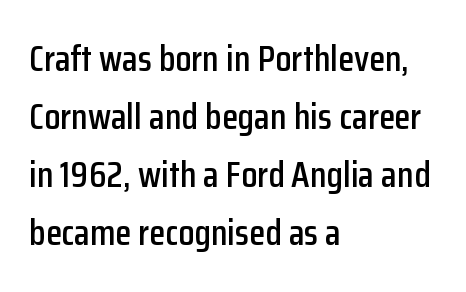
The image shows 37 px condensed sans-serif type, upright; set left-aligned, normal line spacing (1.57x), normal letter spacing, not underlined; low stroke contrast and a medium x-height.
